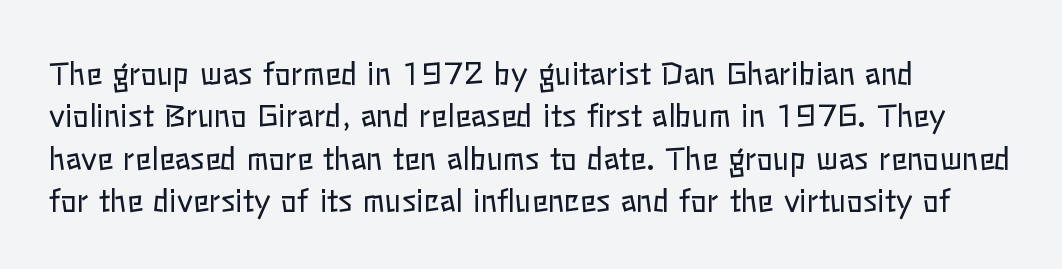
Q: Is the text bold? A: No.
Q: Is the text italic (slanted)? A: No, it is upright.
Q: Is the text underlined? A: No.
Q: How is the paragraph aligned? A: Left-aligned.
Q: Is the spacing between letters normal or unusually wide? A: Normal.
Q: Is the spacing between lines tight, normal or loose? A: Normal.
Q: Width (condensed, normal, or wide)? A: Normal.
Q: Stroke contrast? A: Low.
Q: x-height? A: Medium.
Q: Monospaced? A: No.
